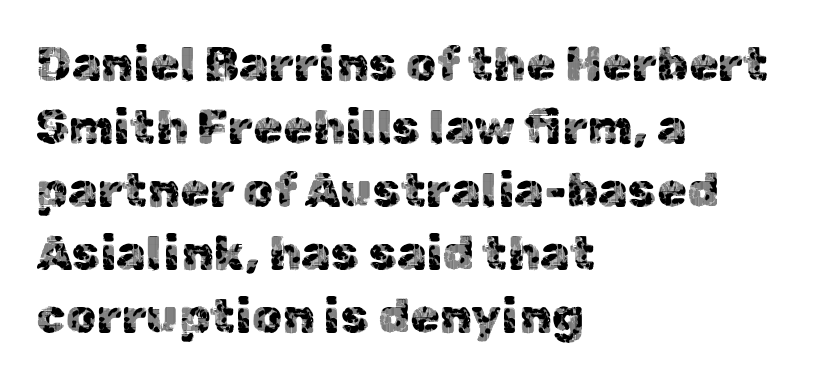
The image shows 48 px sans-serif type, upright; set left-aligned, normal line spacing (1.31x), normal letter spacing, not underlined; a medium x-height.
